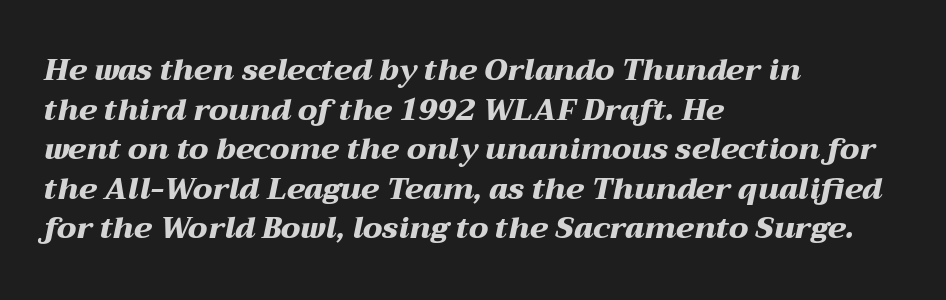
{"italic": "yes", "lean": "right", "slant_degrees": 12, "bold": "yes", "weight": "heavy", "width": "wide", "stroke_contrast": "medium", "x_height": "medium", "monospaced": "no", "underline": "no", "align": "left", "line_spacing": "normal", "line_spacing_ratio": 1.32, "letter_spacing": "normal", "letter_spacing_em": 0.0, "glyph_px": 30}
